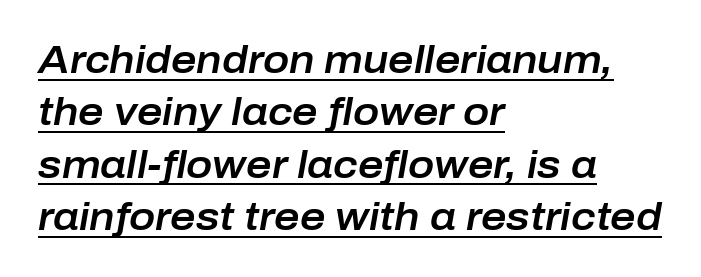
Q: Is the text italic (slanted)? A: Yes, it leans right by about 10 degrees.
Q: Is the text underlined? A: Yes.
Q: How is the paragraph aligned? A: Left-aligned.
Q: Is the spacing between letters normal or unusually wide? A: Normal.
Q: Is the spacing between lines tight, normal or loose? A: Normal.
Q: Width (condensed, normal, or wide)? A: Normal.
Q: Stroke contrast? A: Low.
Q: x-height? A: Medium.
Q: Monospaced? A: No.
